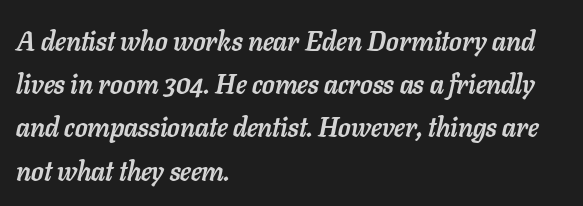
These lines keep a tight, regular rhythm from letter to letter. The compositor pushed each line to the left boundary. A clean baseline with only descenders dipping below it. Weight: bold.
